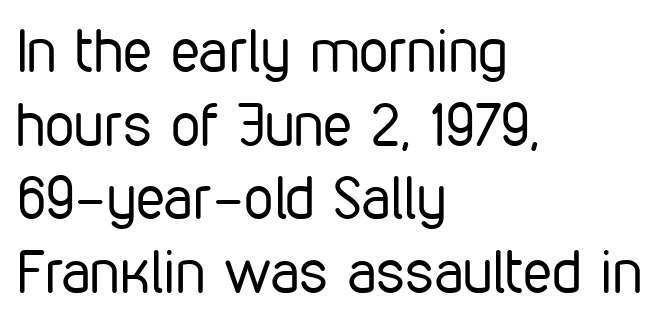
Q: Is the text bold? A: No.
Q: Is the text italic (slanted)? A: No, it is upright.
Q: Is the typeface a serif or a sans-serif typeface? A: Sans-serif.
Q: Is the text underlined? A: No.
Q: How is the paragraph aligned? A: Left-aligned.
Q: Is the spacing between letters normal or unusually wide? A: Normal.
Q: Is the spacing between lines tight, normal or loose? A: Normal.
Q: Width (condensed, normal, or wide)? A: Condensed.
Q: Stroke contrast? A: Low.
Q: x-height? A: Medium.
Q: Monospaced? A: No.
